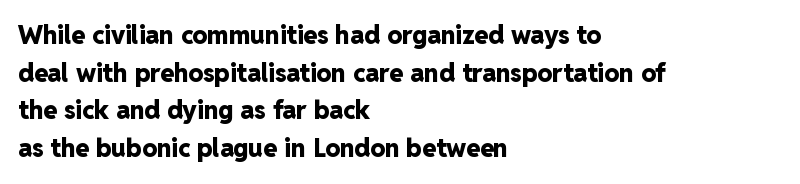
The image shows 25 px bold type, upright; set left-aligned, normal line spacing (1.51x), normal letter spacing, not underlined.
